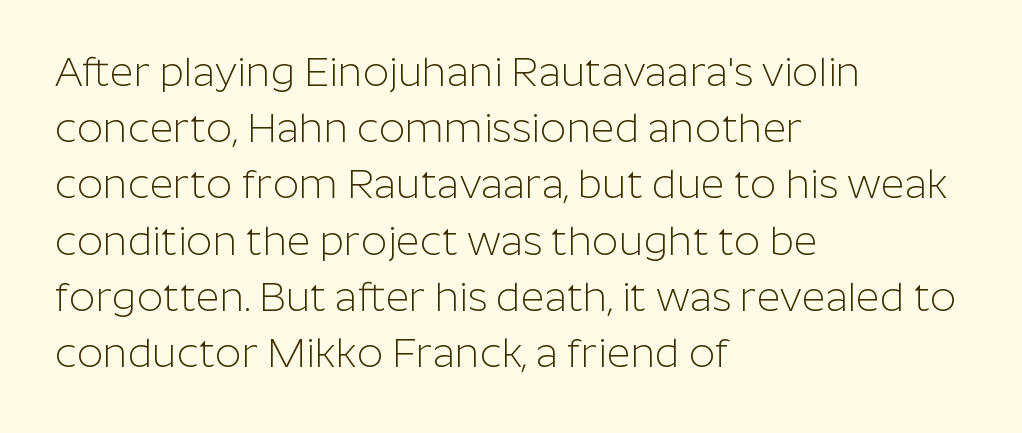
{"serif": "no", "italic": "no", "bold": "no", "weight": "light", "width": "normal", "stroke_contrast": "low", "x_height": "medium", "monospaced": "no", "underline": "no", "align": "left", "line_spacing": "normal", "line_spacing_ratio": 1.37, "letter_spacing": "normal", "letter_spacing_em": 0.0, "glyph_px": 41}
